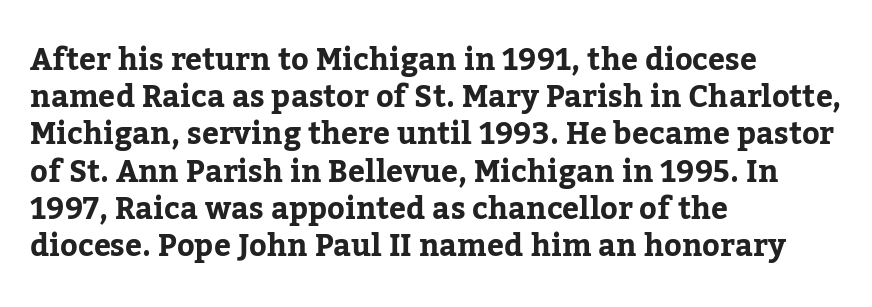
Q: Is the text italic (slanted)? A: No, it is upright.
Q: Is the typeface a serif or a sans-serif typeface? A: Serif.
Q: Is the text underlined? A: No.
Q: How is the paragraph aligned? A: Left-aligned.
Q: Is the spacing between letters normal or unusually wide? A: Normal.
Q: Width (condensed, normal, or wide)? A: Normal.
Q: Stroke contrast? A: Low.
Q: x-height? A: Medium.
Q: Monospaced? A: No.
